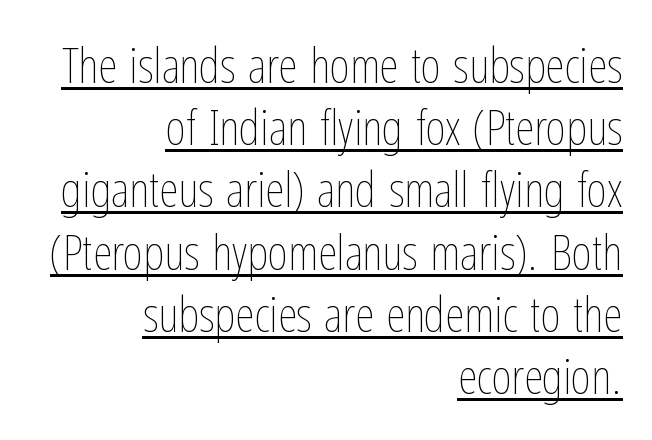
{"italic": "no", "bold": "no", "weight": "thin", "width": "condensed", "stroke_contrast": "low", "x_height": "medium", "monospaced": "no", "underline": "yes", "align": "right", "line_spacing": "normal", "line_spacing_ratio": 1.27, "letter_spacing": "normal", "letter_spacing_em": 0.0, "glyph_px": 49}
